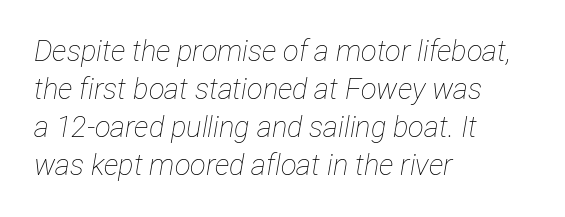
The rendering keeps characters at their native spacing. The rag falls on the right side of this text block. Regular leading. Emphasis-style slanted type is in use. The baseline area is clear. Is the type heavy? It reads as light-to-regular instead.
